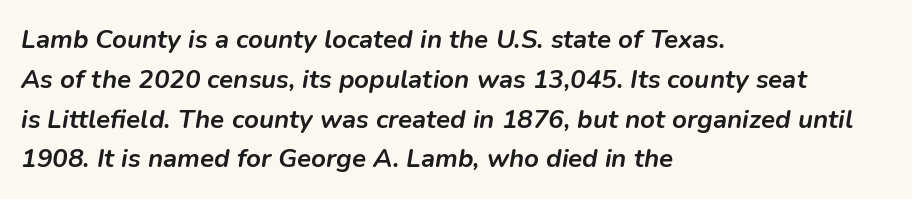
Bold? Absolutely — the strokes are thick and heavy. In terms of posture, this sample is oblique. Leading: standard. A bare baseline throughout the passage. A student would call this left alignment; a typographer would say flush left, rag right.
